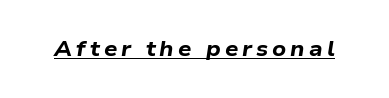
Q: Is the text bold? A: Yes.
Q: Is the text italic (slanted)? A: Yes, it leans right by about 9 degrees.
Q: Is the text underlined? A: Yes.
